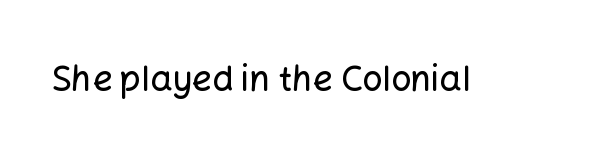
Q: Is the text italic (slanted)? A: No, it is upright.
Q: Is the typeface a serif or a sans-serif typeface? A: Sans-serif.
Q: Is the text underlined? A: No.
Q: Is the spacing between letters normal or unusually wide? A: Normal.
Q: Width (condensed, normal, or wide)? A: Normal.
Q: Stroke contrast? A: Low.
Q: x-height? A: Medium.
Q: Monospaced? A: No.
